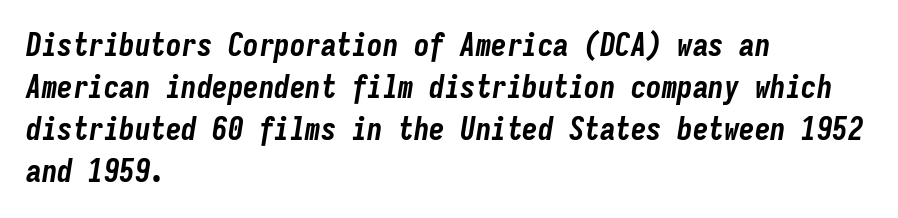
Baseline-to-baseline distance is the conventional proportion of letter height. Characters follow at the spacing the type designer built in. Its strokes are broad and dark, the hallmark of bold type. Nobody drew a line under any word here. It's the slanting kind of type. Do the characters align in a grid? Yes, the font is monospaced.
